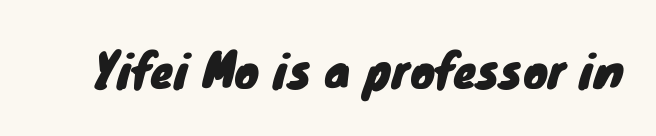
The image shows 46 px sans-serif type; set normal letter spacing, not underlined; low stroke contrast and a small x-height.
